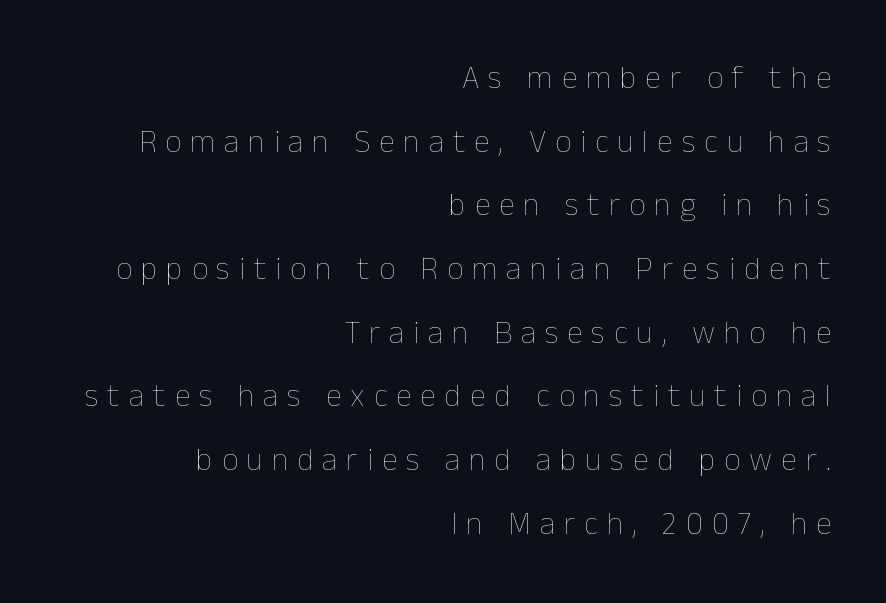
The image shows 32 px thin type, upright; set right-aligned, loose line spacing (1.99x), unusually wide letter spacing (+0.28 em), not underlined; low stroke contrast and a medium x-height.
